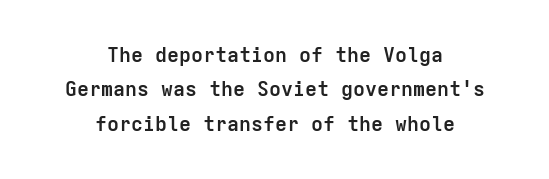
The image shows 20 px bold type, upright; set centered, line spacing 1.72x, normal letter spacing, not underlined.
